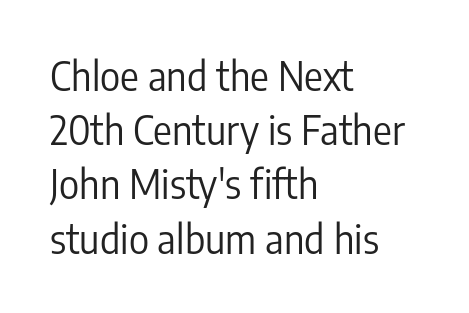
Q: Is the text bold? A: No.
Q: Is the text italic (slanted)? A: No, it is upright.
Q: Is the typeface a serif or a sans-serif typeface? A: Sans-serif.
Q: Is the text underlined? A: No.
Q: How is the paragraph aligned? A: Left-aligned.
Q: Is the spacing between letters normal or unusually wide? A: Normal.
Q: Is the spacing between lines tight, normal or loose? A: Normal.
Q: Width (condensed, normal, or wide)? A: Condensed.
Q: Stroke contrast? A: Low.
Q: x-height? A: Medium.
Q: Monospaced? A: No.
